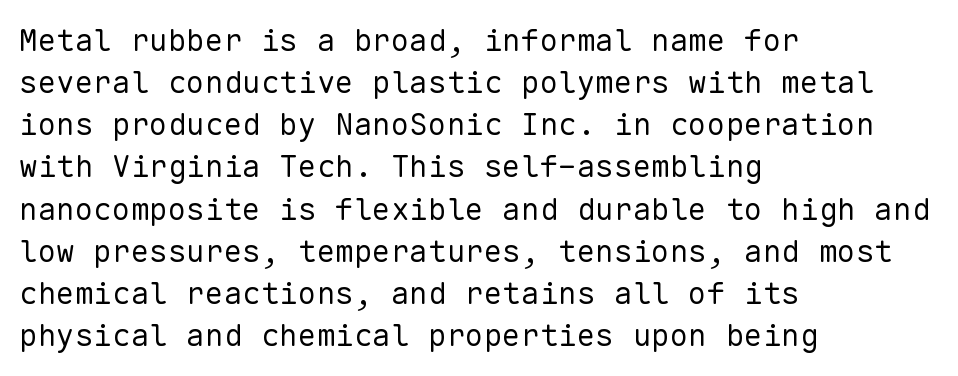
The image shows 31 px regular-weight sans-serif type, upright, monospaced; set left-aligned, normal line spacing (1.36x), normal letter spacing, not underlined; low stroke contrast and a medium x-height.
